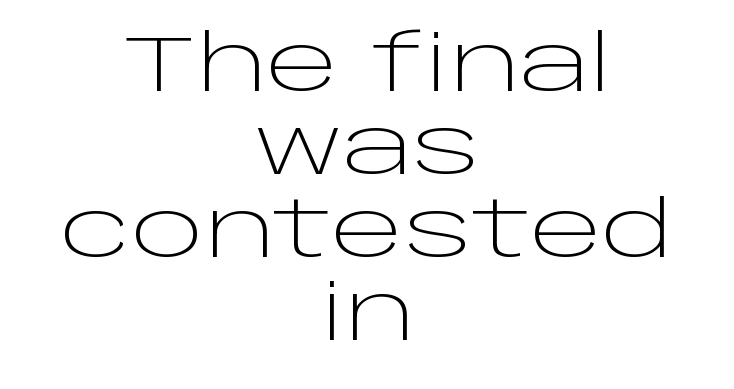
Here the designer chose a conventional face with non-uniform glyph widths. The characters are drawn with everyday or finer stroke widths. The whitespace from short lines is split evenly between both sides. Successive baselines arrive quickly, one right under another. Type without underlining. Designer's note — italics off, roman on.
